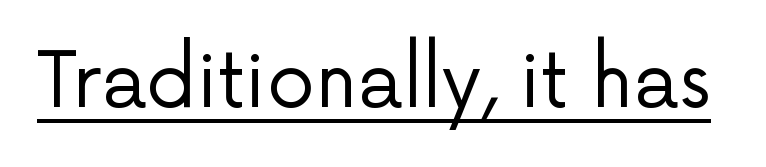
Q: Is the text bold? A: No.
Q: Is the text italic (slanted)? A: No, it is upright.
Q: Is the typeface a serif or a sans-serif typeface? A: Sans-serif.
Q: Is the text underlined? A: Yes.
Q: Is the spacing between letters normal or unusually wide? A: Normal.
Q: Width (condensed, normal, or wide)? A: Normal.
Q: Stroke contrast? A: Low.
Q: x-height? A: Medium.
Q: Monospaced? A: No.
